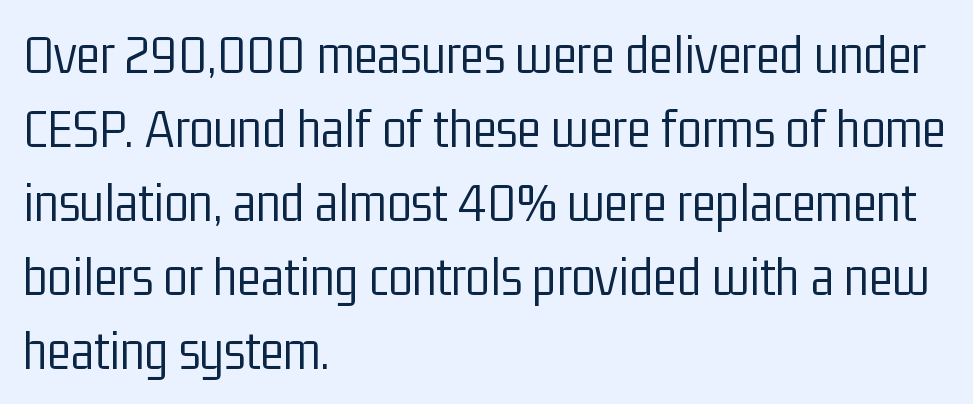
{"serif": "no", "italic": "no", "bold": "no", "weight": "light", "width": "condensed", "stroke_contrast": "low", "x_height": "medium", "monospaced": "no", "underline": "no", "align": "left", "line_spacing": "normal", "line_spacing_ratio": 1.32, "letter_spacing": "normal", "letter_spacing_em": 0.0, "glyph_px": 56}
